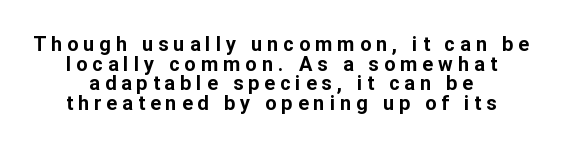
Q: Is the text bold? A: Yes.
Q: Is the text italic (slanted)? A: No, it is upright.
Q: Is the text underlined? A: No.
Q: Is the spacing between letters normal or unusually wide? A: Unusually wide.
Q: Is the spacing between lines tight, normal or loose? A: Tight.
